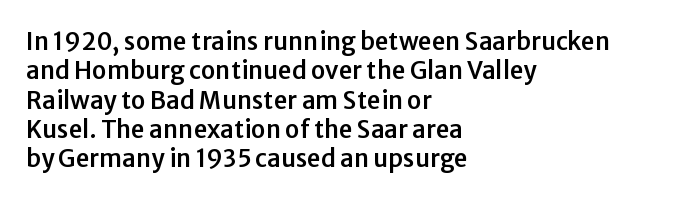
{"italic": "no", "underline": "no", "align": "left", "line_spacing_ratio": 1.22, "letter_spacing": "normal", "letter_spacing_em": 0.0, "glyph_px": 24}
